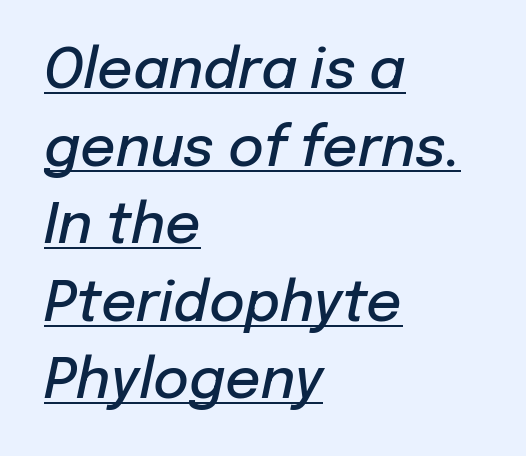
{"italic": "yes", "lean": "right", "slant_degrees": 12, "bold": "semi", "weight": "semibold", "width": "normal", "stroke_contrast": "low", "x_height": "medium", "monospaced": "no", "underline": "yes", "align": "left", "line_spacing": "normal", "line_spacing_ratio": 1.41, "letter_spacing": "normal", "letter_spacing_em": 0.0, "glyph_px": 55}
